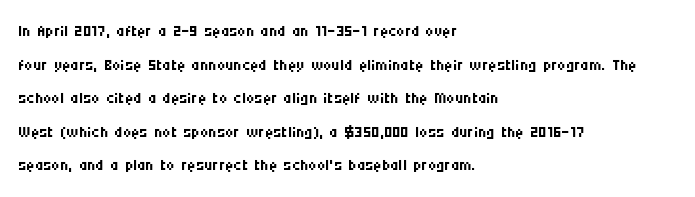
What stands out about the letter spacing? Nothing — it is the standard amount. Type without underlining. You can tell it's not italic because the verticals are truly vertical. Is there much room between lines? A standard amount, neither cramped nor airy.
